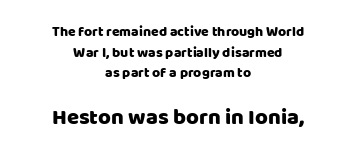
Q: Is the text italic (slanted)? A: No, it is upright.
Q: Is the text underlined? A: No.
Q: How is the paragraph aligned? A: Centered.
Q: Is the spacing between letters normal or unusually wide? A: Normal.
Q: Is the spacing between lines tight, normal or loose? A: Normal.
Q: Which block of text is set in a larger size, the first (top) or the second (bottom)? A: The second (bottom) one.
